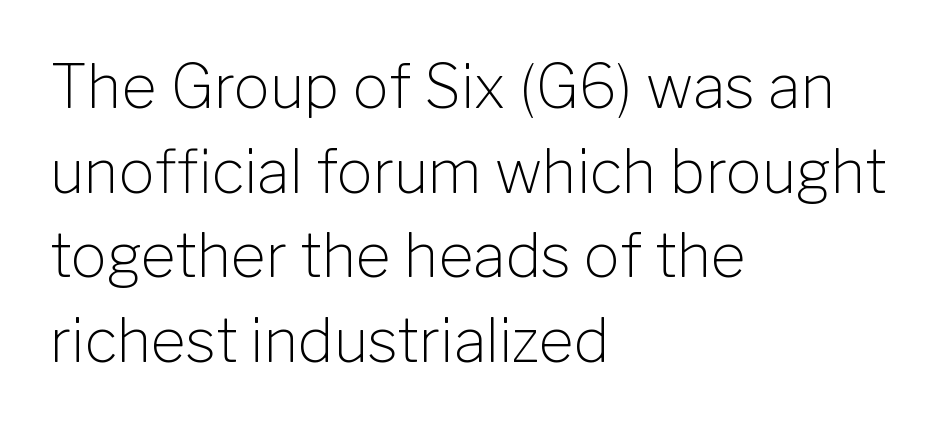
Q: Is the text bold? A: No.
Q: Is the text italic (slanted)? A: No, it is upright.
Q: Is the typeface a serif or a sans-serif typeface? A: Sans-serif.
Q: Is the text underlined? A: No.
Q: How is the paragraph aligned? A: Left-aligned.
Q: Is the spacing between letters normal or unusually wide? A: Normal.
Q: Is the spacing between lines tight, normal or loose? A: Normal.
Q: Width (condensed, normal, or wide)? A: Normal.
Q: Stroke contrast? A: Low.
Q: x-height? A: Medium.
Q: Monospaced? A: No.
